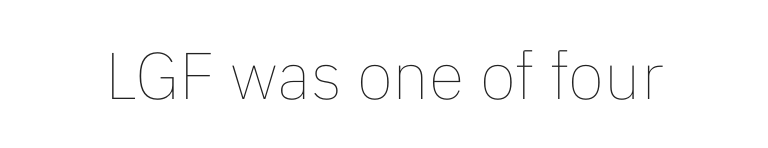
{"italic": "no", "bold": "no", "weight": "thin", "width": "normal", "stroke_contrast": "low", "x_height": "medium", "monospaced": "no", "underline": "no", "letter_spacing": "normal", "letter_spacing_em": 0.0, "glyph_px": 66}
